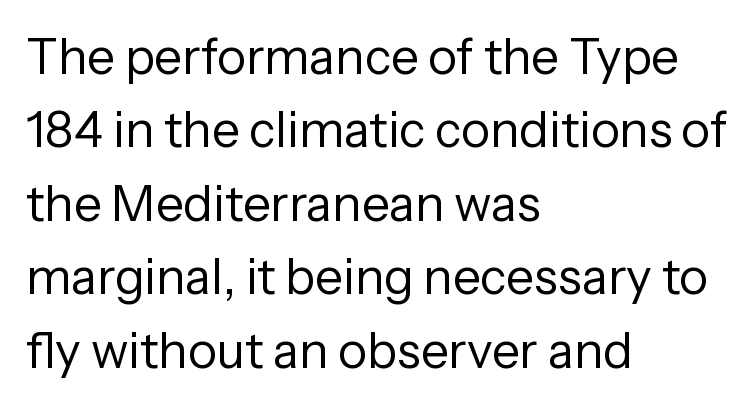
Weight: regular or lighter. The vertical gap from one line to the next is medium. The line texture is even and compact thanks to regular tracking. Observe the absence of serifs on each vertical stroke in this sample. The rendering uses natural spacing where letterforms have individual widths. Quick note: not italic, upright.
